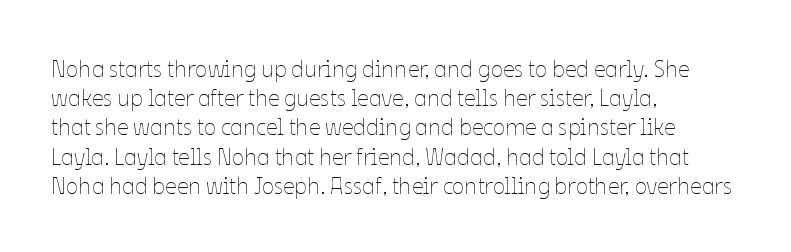
{"italic": "no", "bold": "no", "underline": "no", "align": "left", "line_spacing": "normal", "line_spacing_ratio": 1.27, "letter_spacing": "normal", "letter_spacing_em": 0.0, "glyph_px": 23}
